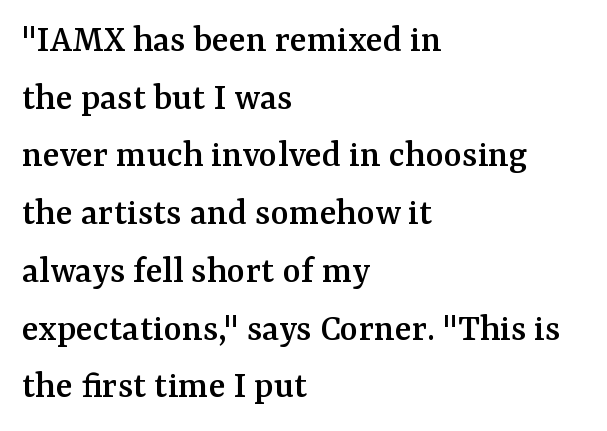
The rendering shows small feet on the letterforms — a serif design. Letter spacing: default. Here the designer chose a conventional face with non-uniform glyph widths. The axis of the letterforms is exactly vertical. Underline: absent.
